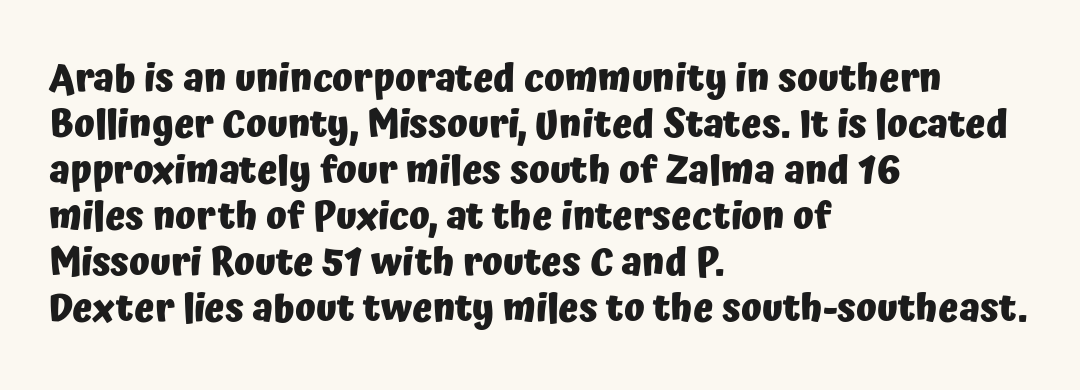
The image shows 38 px heavy sans-serif type, upright; set left-aligned, line spacing 1.21x, normal letter spacing, not underlined; low stroke contrast and a medium x-height.
